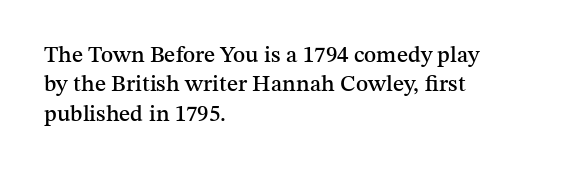
One-word summary of the alignment: left. Posture: vertical. The tracking reads as untouched default to a designer's eye. Each row of text sits above clean, open space. Does the leading feel generous? No, just average.
